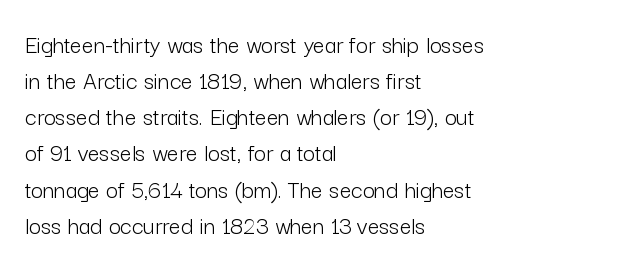
{"italic": "no", "bold": "no", "underline": "no", "align": "left", "line_spacing": "normal", "line_spacing_ratio": 1.39, "letter_spacing": "normal", "letter_spacing_em": 0.0, "glyph_px": 26}
